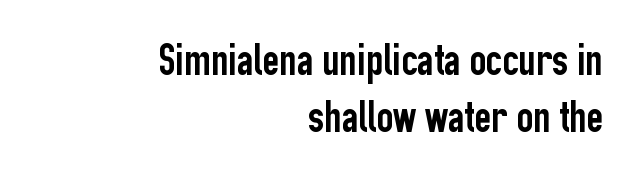
Is the block centered? No — it sits flush against the right margin. Letter spacing: default. If you drew a line through each stem, it would be perfectly vertical. In terms of letterform style, serifs are entirely absent.
